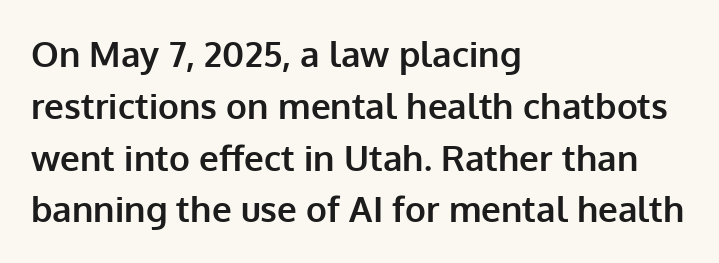
{"serif": "no", "italic": "no", "bold": "yes", "weight": "bold", "width": "normal", "stroke_contrast": "low", "x_height": "medium", "monospaced": "no", "underline": "no", "align": "left", "line_spacing": "normal", "line_spacing_ratio": 1.48, "letter_spacing": "normal", "letter_spacing_em": 0.0, "glyph_px": 35}
